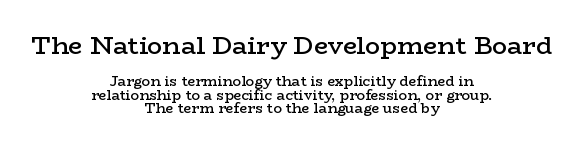
The image shows 25 px text type, upright; set centered, tight line spacing (0.99x), normal letter spacing, not underlined; the first (top) block is 1.79x larger.
